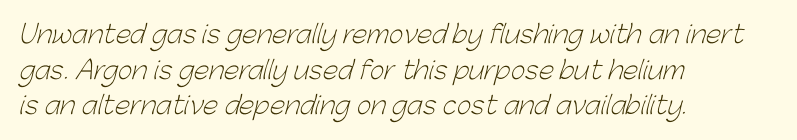
The line-height multiplier appears to be the usual default. Descenders hang freely into open space. These lines are set flush left with a ragged right edge. The weight would be labelled regular, book, light, or lighter still.
